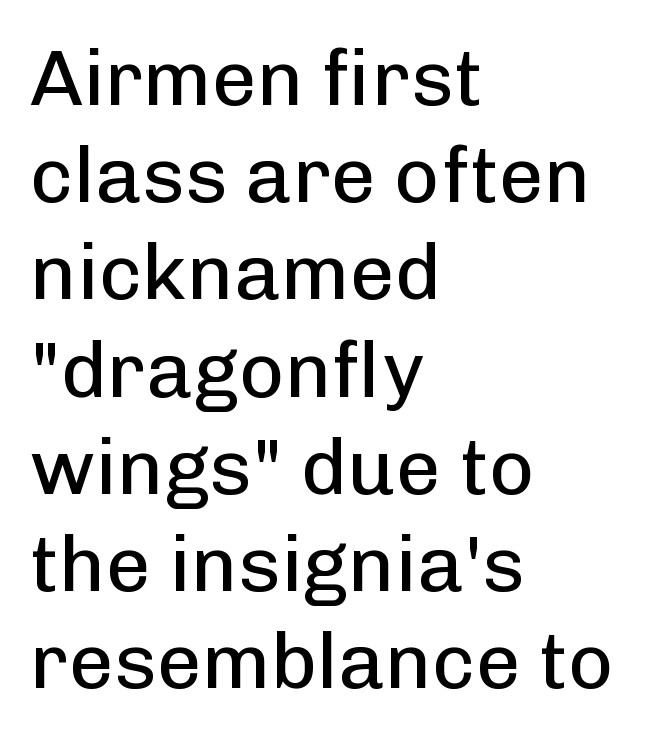
The image shows 79 px regular-weight sans-serif type, upright; set left-aligned, line spacing 1.23x, normal letter spacing, not underlined; low stroke contrast and a medium x-height.
